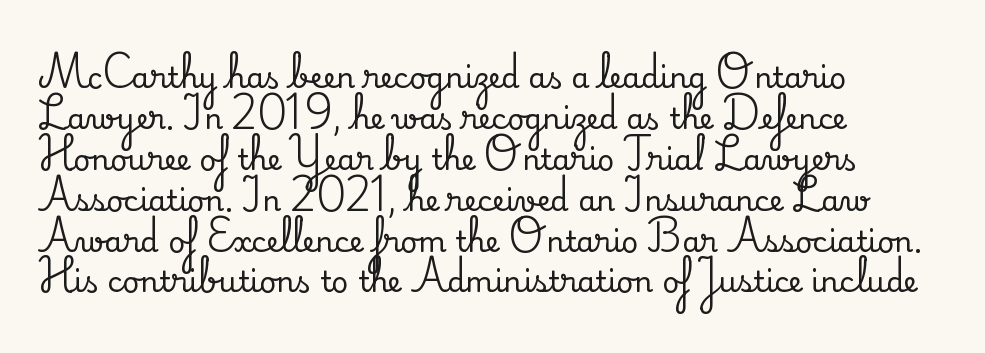
{"serif": "yes", "italic": "no", "width": "normal", "stroke_contrast": "medium", "x_height": "small", "monospaced": "no", "underline": "no", "align": "left", "line_spacing": "normal", "line_spacing_ratio": 1.41, "letter_spacing": "normal", "letter_spacing_em": 0.0, "glyph_px": 29}
